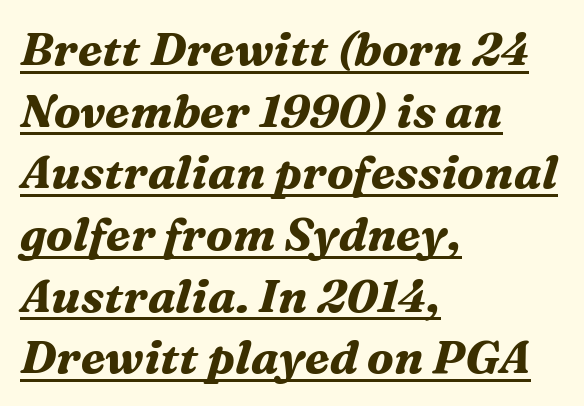
Q: Is the text bold? A: Yes.
Q: Is the text italic (slanted)? A: Yes, it leans right by about 16 degrees.
Q: Is the typeface a serif or a sans-serif typeface? A: Serif.
Q: Is the text underlined? A: Yes.
Q: How is the paragraph aligned? A: Left-aligned.
Q: Is the spacing between letters normal or unusually wide? A: Normal.
Q: Is the spacing between lines tight, normal or loose? A: Normal.
Q: Width (condensed, normal, or wide)? A: Normal.
Q: Stroke contrast? A: Medium.
Q: x-height? A: Medium.
Q: Monospaced? A: No.
